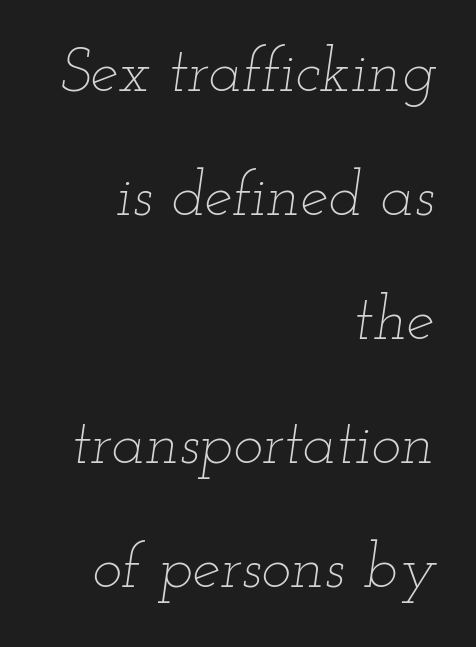
Q: Is the text bold? A: No.
Q: Is the text italic (slanted)? A: Yes, it leans right by about 12 degrees.
Q: Is the text underlined? A: No.
Q: How is the paragraph aligned? A: Right-aligned.
Q: Is the spacing between letters normal or unusually wide? A: Normal.
Q: Is the spacing between lines tight, normal or loose? A: Loose.
Q: Width (condensed, normal, or wide)? A: Wide.
Q: Stroke contrast? A: Low.
Q: x-height? A: Small.
Q: Monospaced? A: No.
